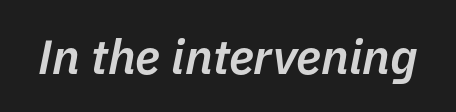
Q: Is the text bold? A: Semi-bold.
Q: Is the text italic (slanted)? A: Yes, it leans right by about 11 degrees.
Q: Is the text underlined? A: No.
Q: Is the spacing between letters normal or unusually wide? A: Normal.
Q: Width (condensed, normal, or wide)? A: Normal.
Q: Stroke contrast? A: Low.
Q: x-height? A: Medium.
Q: Monospaced? A: No.
